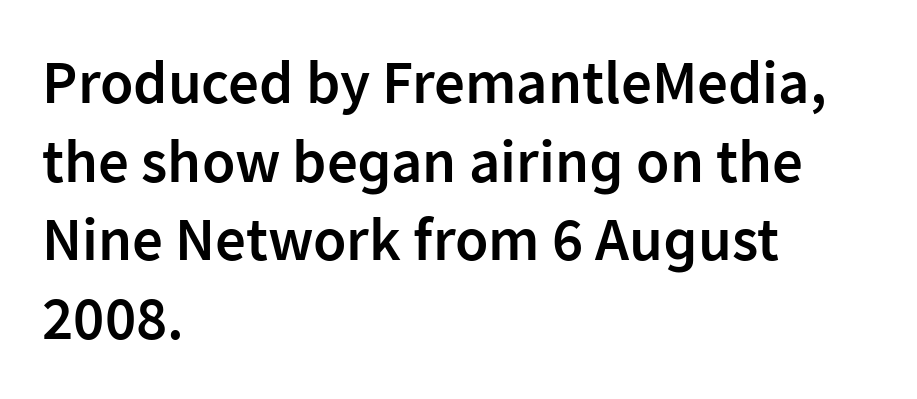
The image shows 61 px semibold sans-serif type, upright; set left-aligned, normal line spacing (1.29x), normal letter spacing, not underlined; low stroke contrast and a medium x-height.
